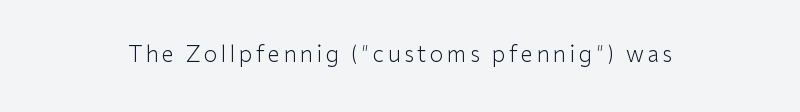
The image shows 22 px text type, upright; set not underlined.
